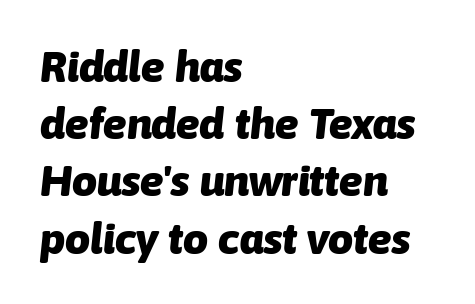
Q: Is the text bold? A: Yes.
Q: Is the text italic (slanted)? A: Yes, it leans right by about 6 degrees.
Q: Is the text underlined? A: No.
Q: How is the paragraph aligned? A: Left-aligned.
Q: Is the spacing between letters normal or unusually wide? A: Normal.
Q: Is the spacing between lines tight, normal or loose? A: Normal.
Q: Width (condensed, normal, or wide)? A: Normal.
Q: Stroke contrast? A: Low.
Q: x-height? A: Medium.
Q: Monospaced? A: No.
